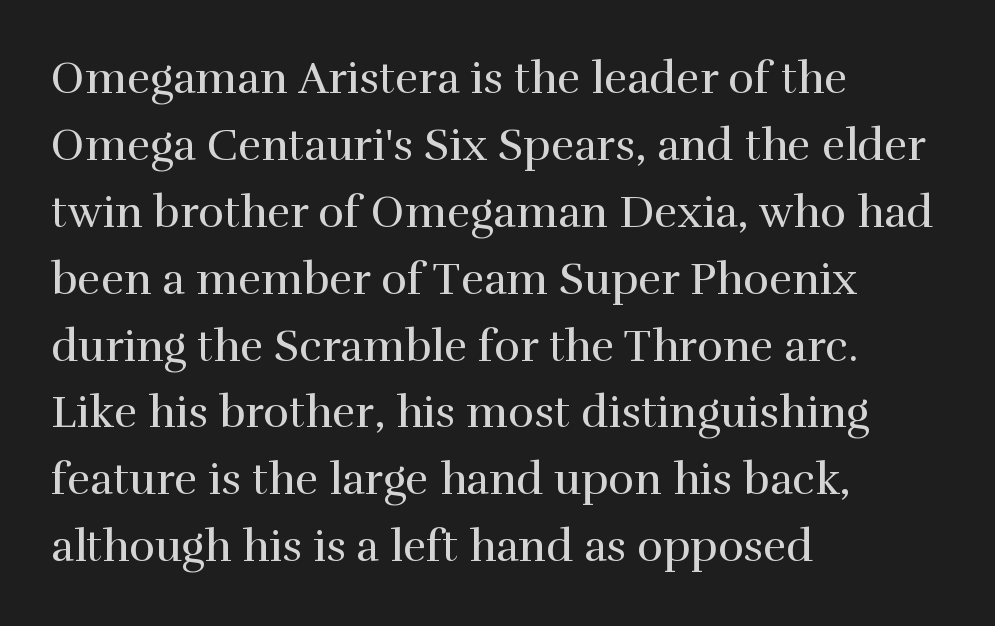
The image shows 44 px regular-weight serif type, upright; set left-aligned, normal line spacing (1.52x), normal letter spacing, not underlined; high stroke contrast and a medium x-height.
